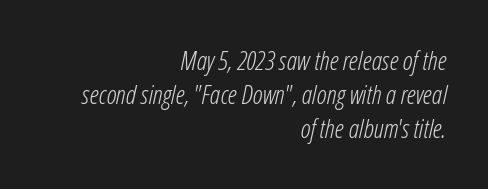
{"italic": "yes", "lean": "right", "slant_degrees": 12, "bold": "no", "underline": "no", "align": "right", "line_spacing": "normal", "line_spacing_ratio": 1.31, "letter_spacing": "normal", "letter_spacing_em": 0.0, "glyph_px": 26}
